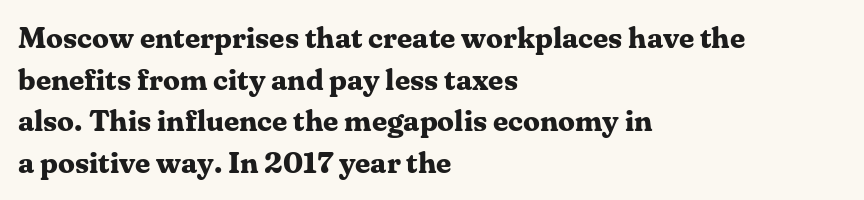
Q: Is the text bold? A: Yes.
Q: Is the text italic (slanted)? A: No, it is upright.
Q: Is the typeface a serif or a sans-serif typeface? A: Serif.
Q: Is the text underlined? A: No.
Q: How is the paragraph aligned? A: Left-aligned.
Q: Is the spacing between letters normal or unusually wide? A: Normal.
Q: Is the spacing between lines tight, normal or loose? A: Normal.
Q: Width (condensed, normal, or wide)? A: Normal.
Q: Stroke contrast? A: Medium.
Q: x-height? A: Medium.
Q: Monospaced? A: No.
